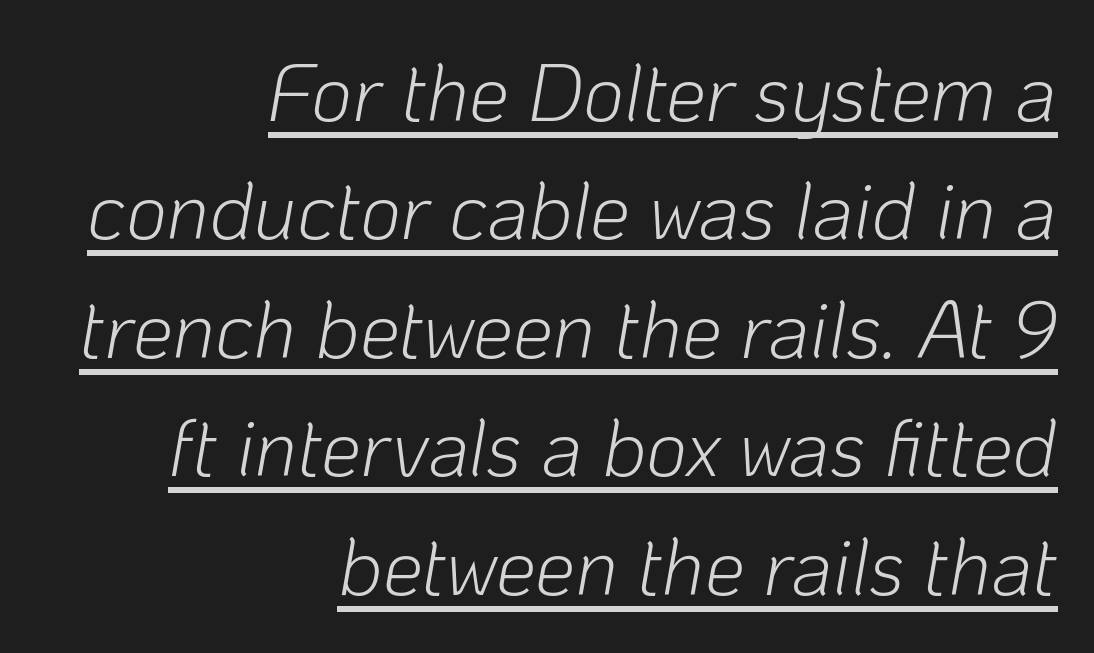
The image shows 80 px light type, italic (leaning right); set right-aligned, normal line spacing (1.48x), normal letter spacing, underlined; low stroke contrast and a medium x-height.
